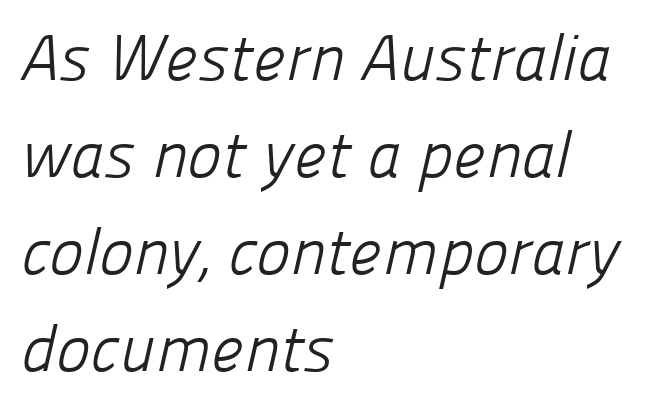
The image shows 65 px light sans-serif type; set left-aligned, normal line spacing (1.49x), normal letter spacing, not underlined; low stroke contrast and a medium x-height.
